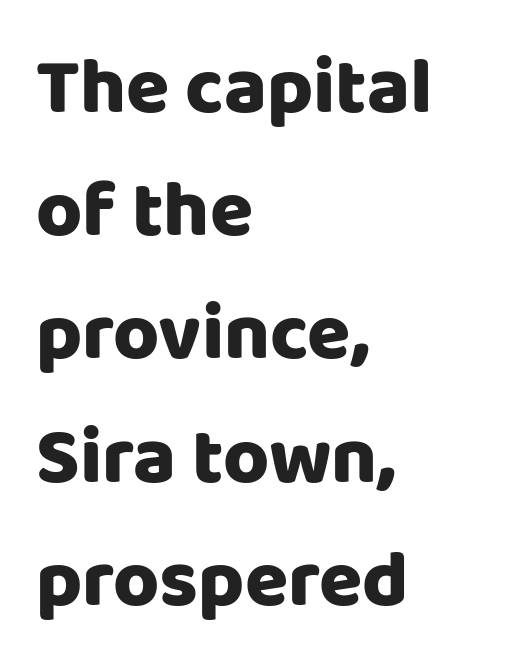
The rendering keeps characters at their native spacing. Designer's note — italics off, roman on. Descenders hang freely into open space. A typesetter would call this proportional, since set widths differ per character. The passage shown is typeset with a sans-serif family.
